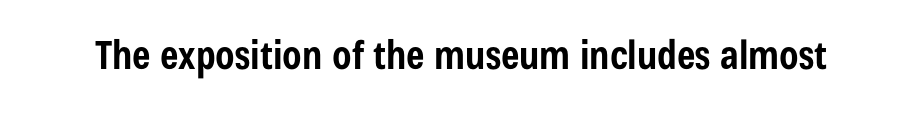
The image shows 39 px bold, condensed sans-serif type, upright; set normal letter spacing, not underlined; low stroke contrast and a medium x-height.
